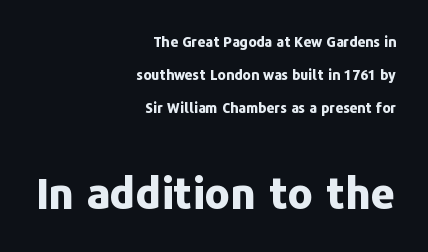
Is the lower block the larger one? Yes — the lower block carries the bigger type. These lines carry a lot of weight — the face is fully bold. Glance below the letters and you will spot only blank space. The rendering anchors every line to the right-hand side.
